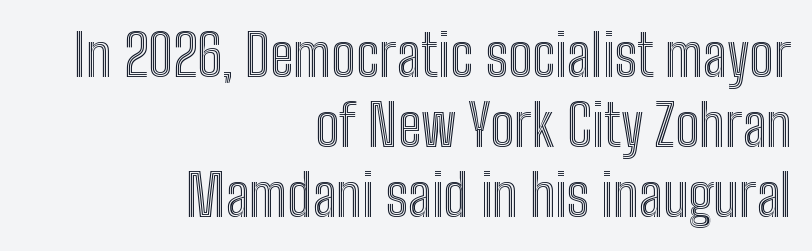
{"italic": "no", "width": "condensed", "x_height": "medium", "monospaced": "no", "underline": "no", "align": "right", "line_spacing_ratio": 1.23, "letter_spacing": "normal", "letter_spacing_em": 0.0, "glyph_px": 57}
